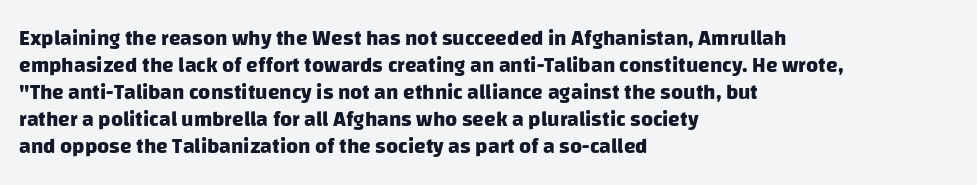
{"bold": "yes", "underline": "no", "align": "left", "line_spacing": "normal", "line_spacing_ratio": 1.28, "letter_spacing": "normal", "letter_spacing_em": 0.0, "glyph_px": 21}
